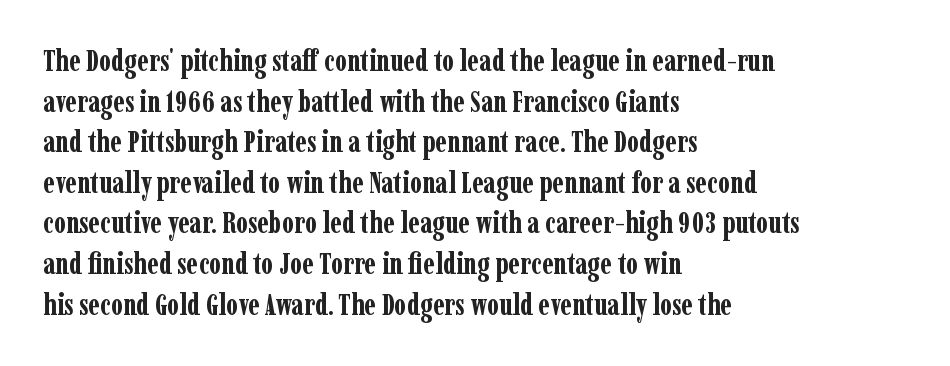
{"serif": "yes", "italic": "no", "bold": "yes", "weight": "bold", "width": "condensed", "stroke_contrast": "low", "x_height": "medium", "monospaced": "no", "underline": "no", "align": "left", "line_spacing": "normal", "line_spacing_ratio": 1.4, "letter_spacing": "normal", "letter_spacing_em": 0.0, "glyph_px": 29}
